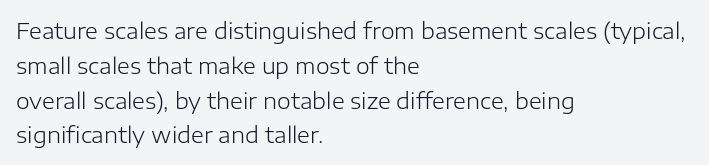
The image shows 22 px text type, upright; set left-aligned, normal line spacing (1.58x), normal letter spacing, not underlined.
